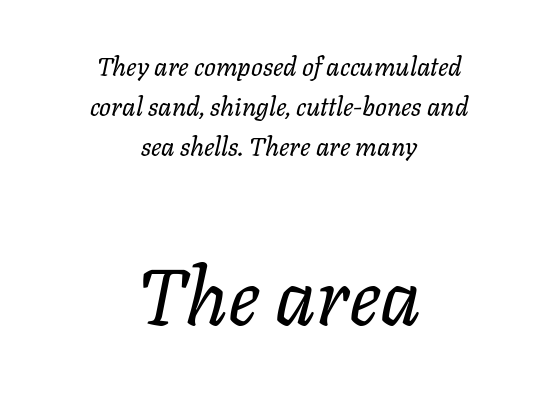
The image shows 79 px regular-weight type, italic (leaning right); set centered, normal line spacing (1.53x), normal letter spacing, not underlined; the second (bottom) block is 3.04x larger; low stroke contrast and a medium x-height.
